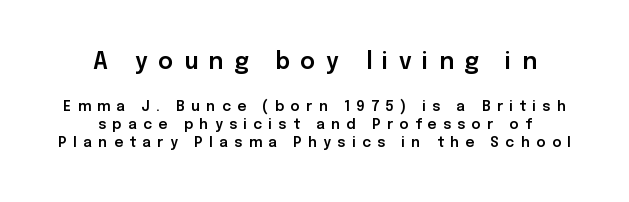
The image shows 23 px text type, upright; set centered, normal line spacing (1.31x), unusually wide letter spacing (+0.46 em), not underlined; the first (top) block is 1.64x larger.
